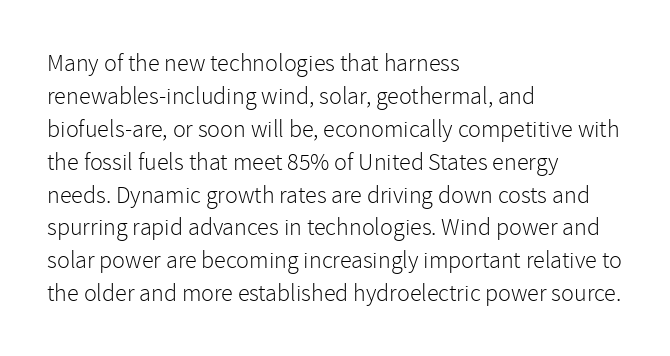
Q: Is the text bold? A: No.
Q: Is the text italic (slanted)? A: No, it is upright.
Q: Is the text underlined? A: No.
Q: How is the paragraph aligned? A: Left-aligned.
Q: Is the spacing between letters normal or unusually wide? A: Normal.
Q: Is the spacing between lines tight, normal or loose? A: Normal.
